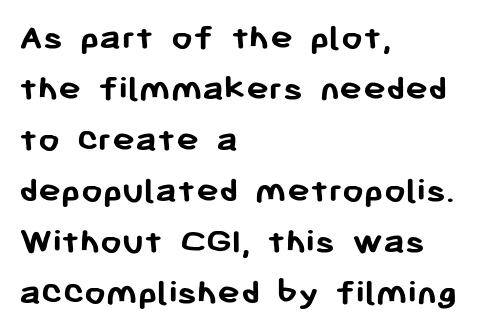
The image shows 38 px semibold sans-serif type, upright; set left-aligned, normal line spacing (1.34x), normal letter spacing, not underlined; low stroke contrast and a medium x-height.
